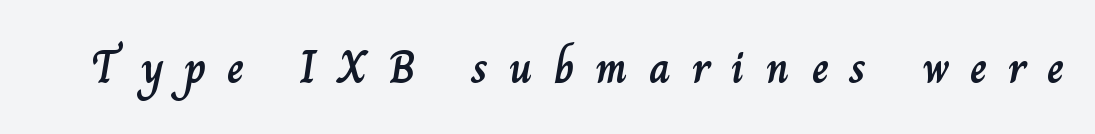
Q: Is the text italic (slanted)? A: Yes.
Q: Is the text underlined? A: No.
Q: Is the spacing between letters normal or unusually wide? A: Unusually wide.
Q: Width (condensed, normal, or wide)? A: Normal.
Q: Stroke contrast? A: Low.
Q: x-height? A: Small.
Q: Monospaced? A: No.
